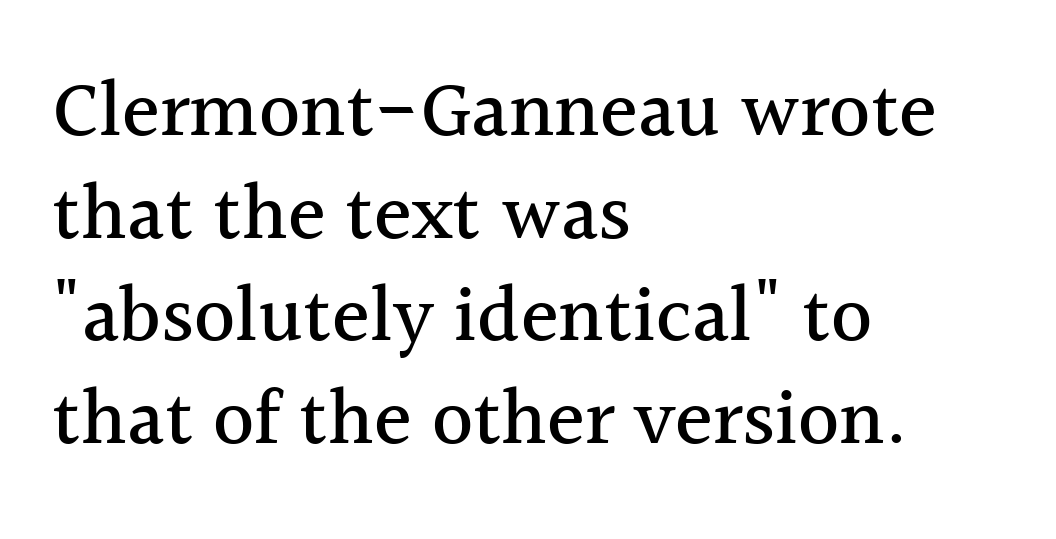
{"serif": "yes", "italic": "no", "width": "normal", "x_height": "medium", "monospaced": "no", "underline": "no", "align": "left", "line_spacing": "normal", "line_spacing_ratio": 1.3, "letter_spacing": "normal", "letter_spacing_em": 0.0, "glyph_px": 79}
